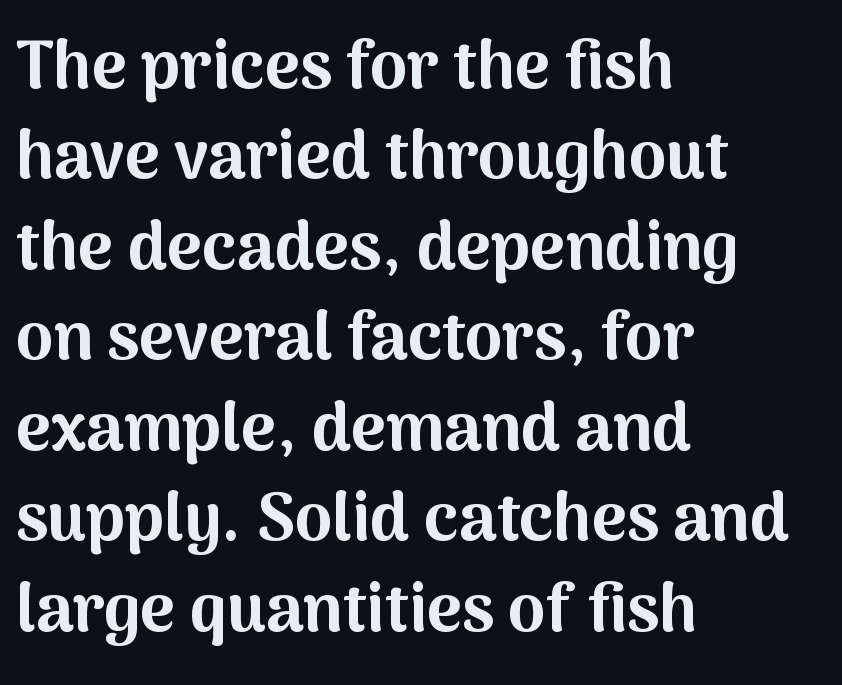
{"serif": "no", "italic": "no", "bold": "yes", "weight": "bold", "width": "normal", "stroke_contrast": "medium", "x_height": "medium", "monospaced": "no", "underline": "no", "align": "left", "line_spacing": "normal", "line_spacing_ratio": 1.35, "letter_spacing": "normal", "letter_spacing_em": 0.0, "glyph_px": 67}
